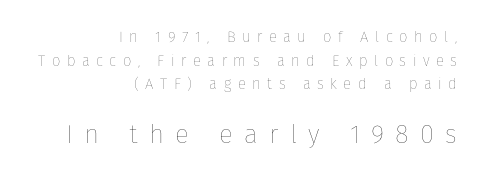
In CSS terms this would be text-align: right. Descender tails drop into unmarked territory. Is this a heavy cut? Hardly; it is regular or lighter. Unlike italic type, these characters show no tilt at all. Letter spacing: wide.
